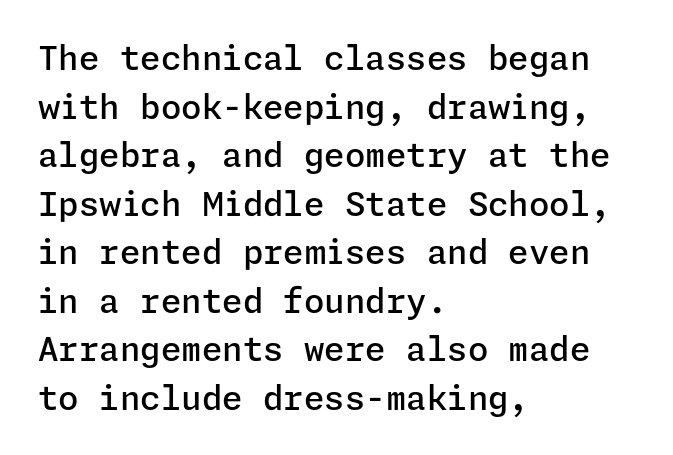
{"serif": "no", "italic": "no", "bold": "semi", "weight": "semibold", "width": "normal", "stroke_contrast": "low", "x_height": "medium", "underline": "no", "align": "left", "line_spacing": "normal", "line_spacing_ratio": 1.47, "letter_spacing": "normal", "letter_spacing_em": 0.0, "glyph_px": 33}
